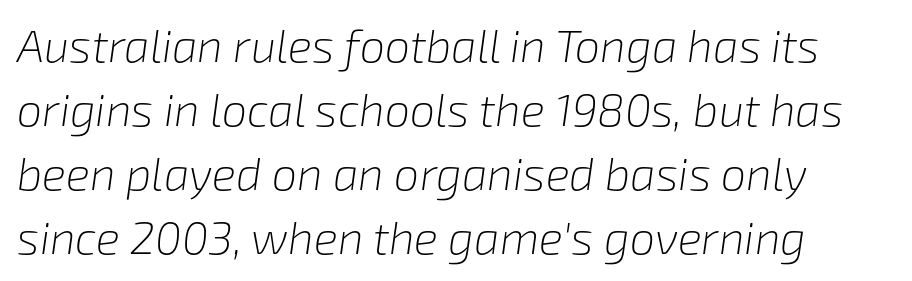
The image shows 45 px light type, italic (leaning right); set left-aligned, normal line spacing (1.42x), normal letter spacing, not underlined; low stroke contrast and a medium x-height.
